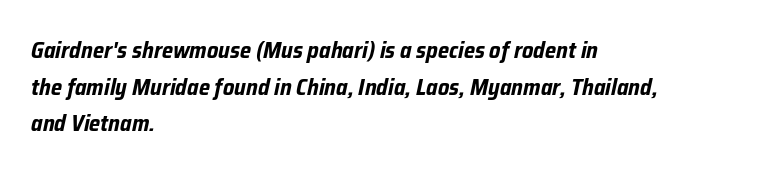
The compositor pushed each line to the left boundary. In terms of letterspacing, this is plain default setting. Tall strokes in this sample are angled rather than plumb. You'd pick this weight for a headline — it's a proper bold. A normal amount of white space separates one row of letters from the next.
